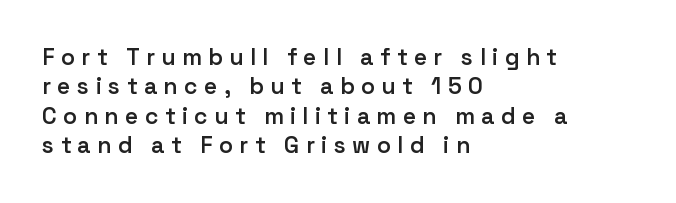
{"italic": "no", "bold": "semi", "underline": "no", "align": "left", "line_spacing": "normal", "line_spacing_ratio": 1.28, "letter_spacing": "wide", "letter_spacing_em": 0.28, "glyph_px": 23}
